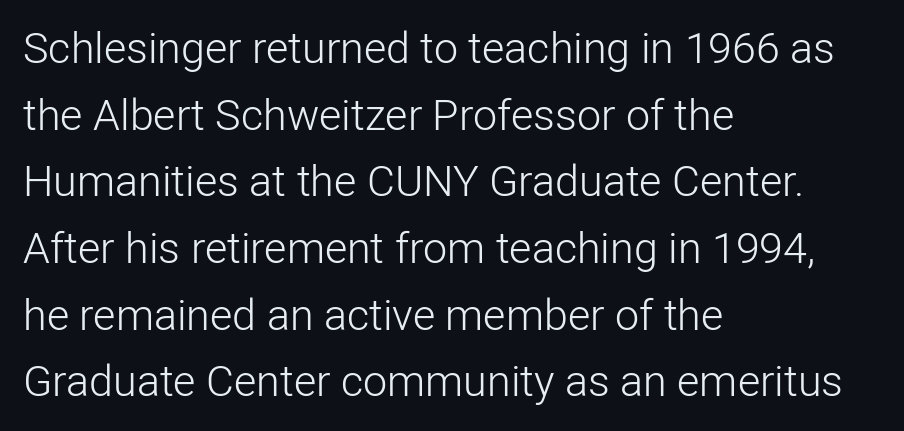
The image shows 43 px light sans-serif type, upright; set left-aligned, normal line spacing (1.55x), normal letter spacing, not underlined; low stroke contrast and a medium x-height.
